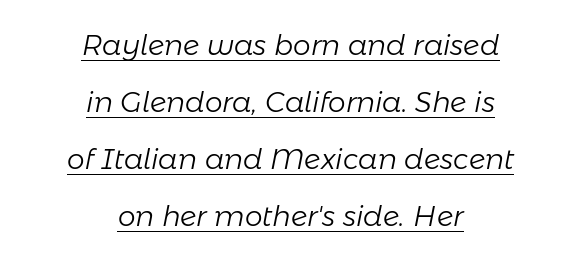
{"italic": "yes", "lean": "right", "slant_degrees": 11, "bold": "no", "weight": "light", "width": "normal", "stroke_contrast": "low", "x_height": "medium", "monospaced": "no", "underline": "yes", "align": "center", "line_spacing": "loose", "line_spacing_ratio": 2.03, "letter_spacing": "normal", "letter_spacing_em": 0.0, "glyph_px": 28}
